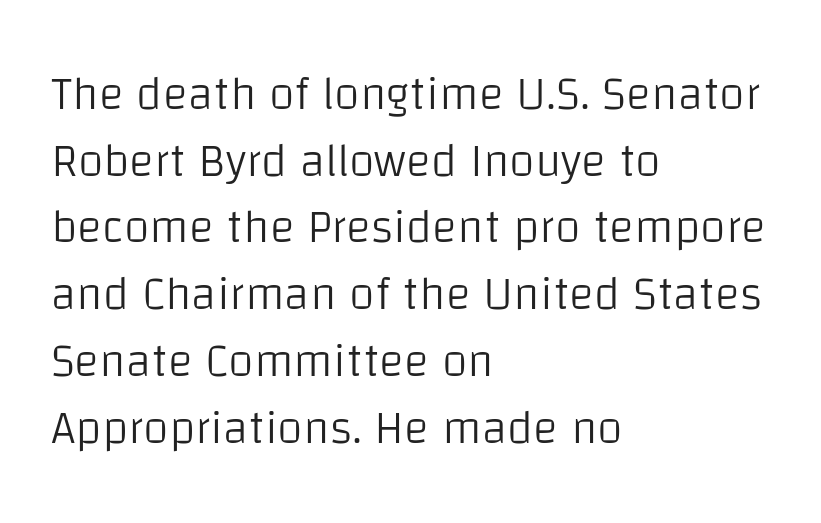
Every character sits straight up, as roman type does. Every row of glyphs begins at an identical x-position on the left. You can tell from the bare stems that sans-serif type was used. The letters sit at their default tracking, neither squeezed nor spread. Rule under the text: the space is simply empty. What's the leading like? Ordinary, nothing unusual.
